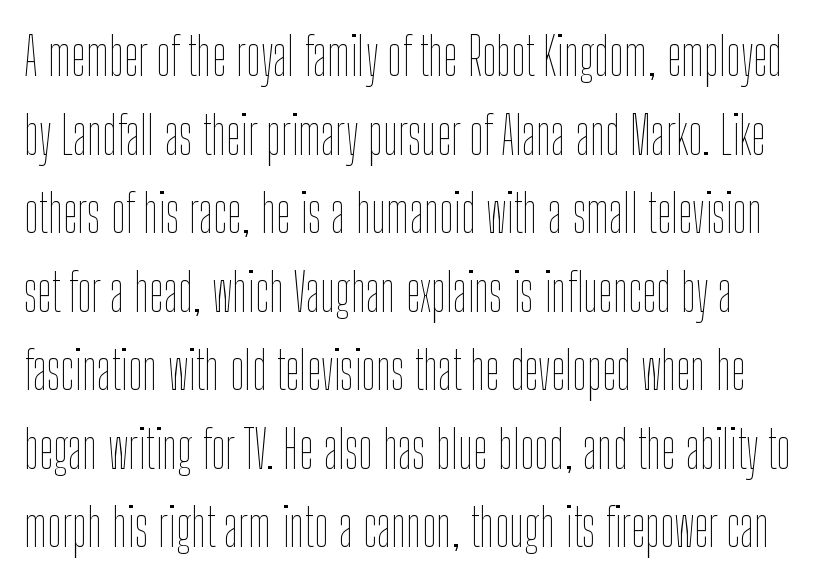
This sample uses plain, unmodified letter spacing. Quick note: interline space is typical. Bold? No — there's no thickening of the strokes. Characters remain perfectly vertical along every line.
